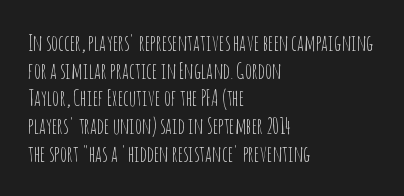
The image shows 22 px text type, upright; set left-aligned, normal line spacing (1.26x), normal letter spacing, not underlined.
